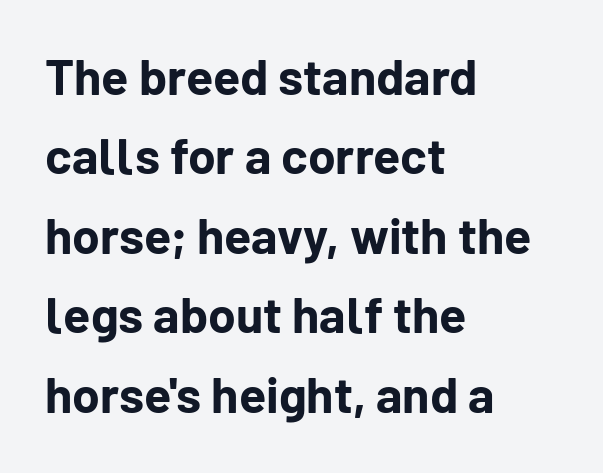
The image shows 50 px bold sans-serif type, upright; set left-aligned, normal line spacing (1.59x), normal letter spacing, not underlined; low stroke contrast and a medium x-height.
